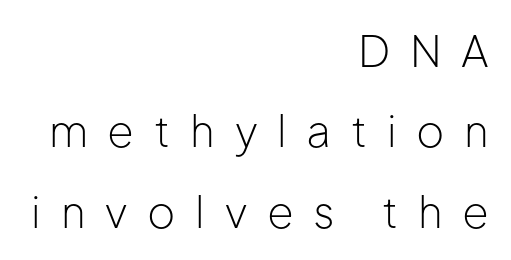
The image shows 43 px light sans-serif type, upright; set right-aligned, line spacing 1.87x, unusually wide letter spacing (+0.46 em), not underlined; low stroke contrast and a medium x-height.
